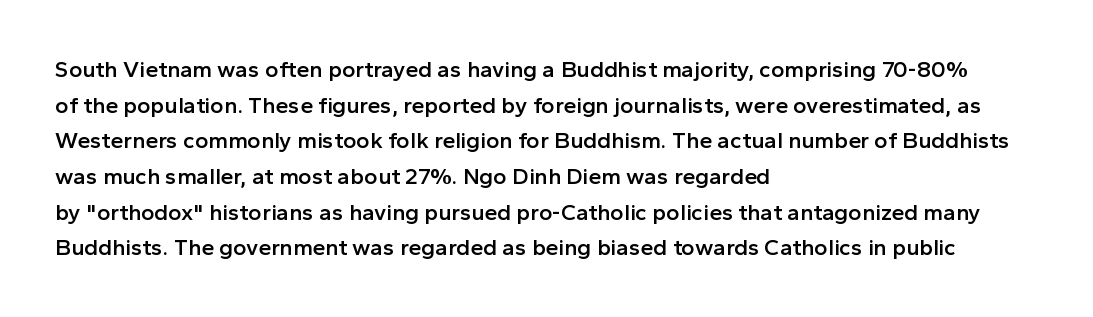
Q: Is the text bold? A: Semi-bold.
Q: Is the text italic (slanted)? A: No, it is upright.
Q: Is the text underlined? A: No.
Q: How is the paragraph aligned? A: Left-aligned.
Q: Is the spacing between letters normal or unusually wide? A: Normal.
Q: Is the spacing between lines tight, normal or loose? A: Normal.
